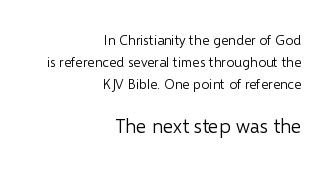
{"italic": "no", "bold": "no", "underline": "no", "align": "right", "line_spacing": "normal", "line_spacing_ratio": 1.57, "letter_spacing": "normal", "letter_spacing_em": 0.0, "larger_block": "second", "size_ratio": 1.43, "glyph_px": 20}
